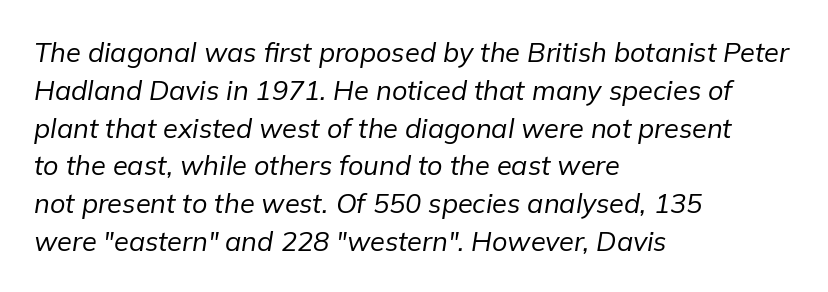
Leading matches the norm, producing a regular column. Layout note: lines flush left. The passage shown is not bold in any degree. A typesetter would call this zero additional tracking. The font's italic variant was chosen for this text.
